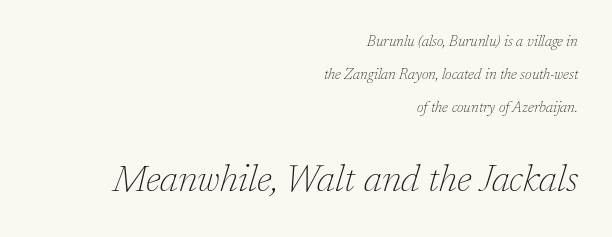
The image shows 38 px thin serif type, italic (leaning right); set right-aligned, loose line spacing (2.2x), normal letter spacing, not underlined; the second (bottom) block is 2.53x larger; low stroke contrast and a medium x-height.
